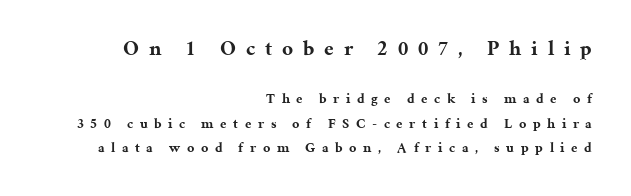
The image shows 21 px bold type, upright; set right-aligned, line spacing 1.74x, unusually wide letter spacing (+0.47 em), not underlined; the first (top) block is 1.5x larger.
